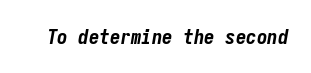
Q: Is the text bold? A: Yes.
Q: Is the text italic (slanted)? A: Yes, it leans right by about 9 degrees.
Q: Is the text underlined? A: No.
Q: Is the spacing between letters normal or unusually wide? A: Normal.
